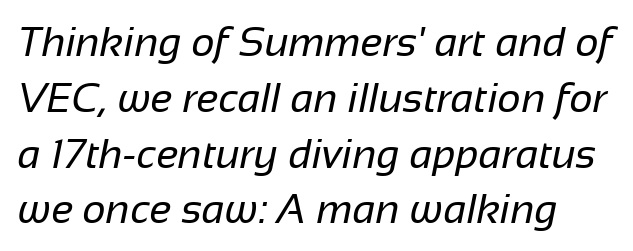
Q: Is the text bold? A: No.
Q: Is the typeface a serif or a sans-serif typeface? A: Sans-serif.
Q: Is the text underlined? A: No.
Q: Is the spacing between letters normal or unusually wide? A: Normal.
Q: Is the spacing between lines tight, normal or loose? A: Normal.
Q: Width (condensed, normal, or wide)? A: Normal.
Q: Stroke contrast? A: Low.
Q: x-height? A: Medium.
Q: Monospaced? A: No.
